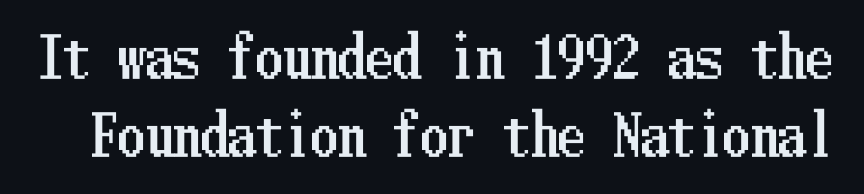
Q: Is the text italic (slanted)? A: No, it is upright.
Q: Is the text underlined? A: No.
Q: Is the spacing between letters normal or unusually wide? A: Normal.
Q: Is the spacing between lines tight, normal or loose? A: Normal.
Q: Width (condensed, normal, or wide)? A: Condensed.
Q: Stroke contrast? A: Low.
Q: x-height? A: Medium.
